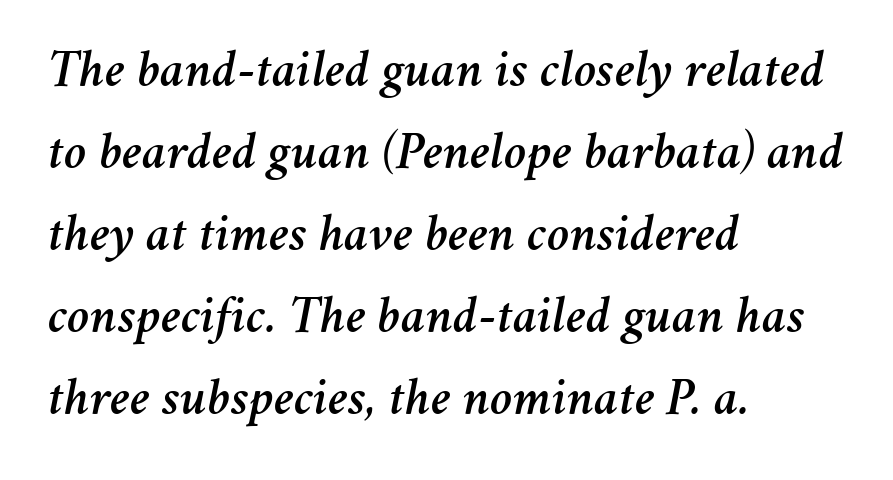
Q: Is the text italic (slanted)? A: Yes, it leans right by about 11 degrees.
Q: Is the text underlined? A: No.
Q: How is the paragraph aligned? A: Left-aligned.
Q: Is the spacing between letters normal or unusually wide? A: Normal.
Q: Is the spacing between lines tight, normal or loose? A: Normal.
Q: Width (condensed, normal, or wide)? A: Normal.
Q: Stroke contrast? A: Medium.
Q: x-height? A: Medium.
Q: Monospaced? A: No.
